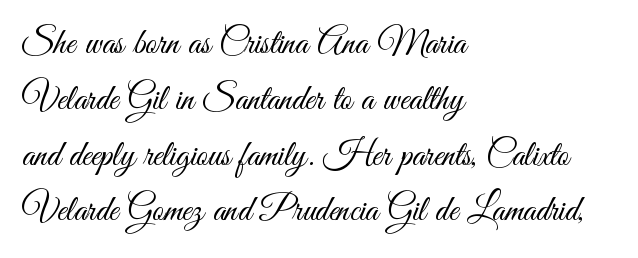
There is no visible air inserted between adjacent glyphs. The weight would be labelled regular, book, light, or lighter still. Letters rest on an invisible, unmarked baseline. The rendering uses natural spacing where letterforms have individual widths. Letterform terminals end flat and unadorned throughout the passage. Left-aligned paragraph, ragged on the right.
